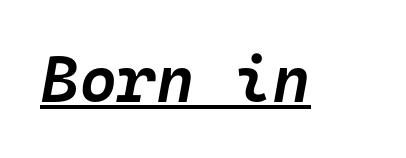
Q: Is the text bold? A: Semi-bold.
Q: Is the text italic (slanted)? A: Yes, it leans right by about 10 degrees.
Q: Is the text underlined? A: Yes.
Q: Is the spacing between letters normal or unusually wide? A: Normal.
Q: Width (condensed, normal, or wide)? A: Normal.
Q: Stroke contrast? A: Low.
Q: x-height? A: Medium.
Q: Monospaced? A: Yes.
